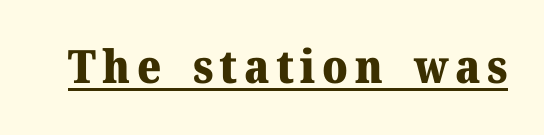
Q: Is the text bold? A: Yes.
Q: Is the text italic (slanted)? A: No, it is upright.
Q: Is the typeface a serif or a sans-serif typeface? A: Serif.
Q: Is the text underlined? A: Yes.
Q: Width (condensed, normal, or wide)? A: Normal.
Q: Stroke contrast? A: Medium.
Q: x-height? A: Medium.
Q: Monospaced? A: No.
